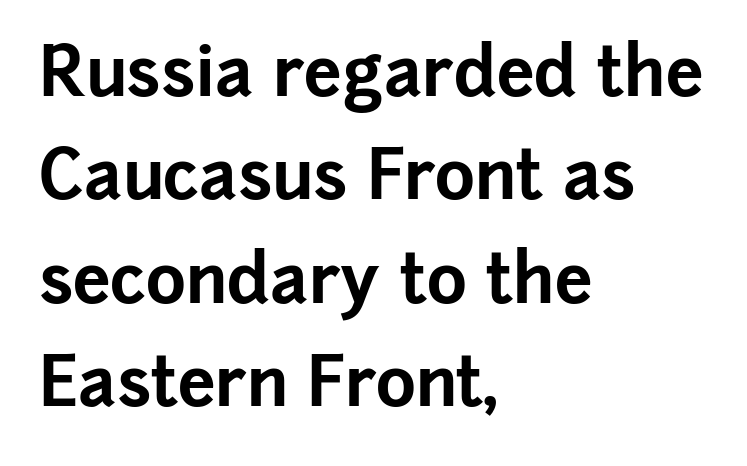
{"serif": "no", "italic": "no", "bold": "yes", "weight": "bold", "width": "normal", "stroke_contrast": "low", "x_height": "medium", "monospaced": "no", "underline": "no", "align": "left", "line_spacing": "normal", "line_spacing_ratio": 1.52, "letter_spacing": "normal", "letter_spacing_em": 0.0, "glyph_px": 68}
